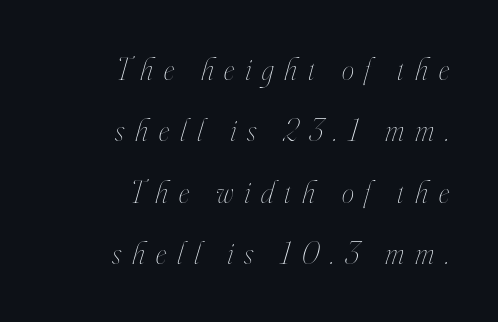
Q: Is the text bold? A: No.
Q: Is the text italic (slanted)? A: Yes, it leans right by about 16 degrees.
Q: Is the text underlined? A: No.
Q: How is the paragraph aligned? A: Right-aligned.
Q: Is the spacing between letters normal or unusually wide? A: Unusually wide.
Q: Is the spacing between lines tight, normal or loose? A: Loose.
Q: Width (condensed, normal, or wide)? A: Condensed.
Q: Stroke contrast? A: High.
Q: x-height? A: Small.
Q: Monospaced? A: No.
